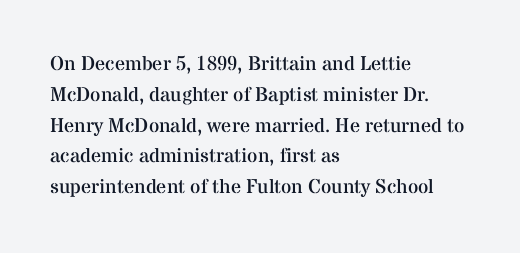
Q: Is the text bold? A: No.
Q: Is the text italic (slanted)? A: No, it is upright.
Q: Is the text underlined? A: No.
Q: How is the paragraph aligned? A: Left-aligned.
Q: Is the spacing between letters normal or unusually wide? A: Normal.
Q: Is the spacing between lines tight, normal or loose? A: Normal.
